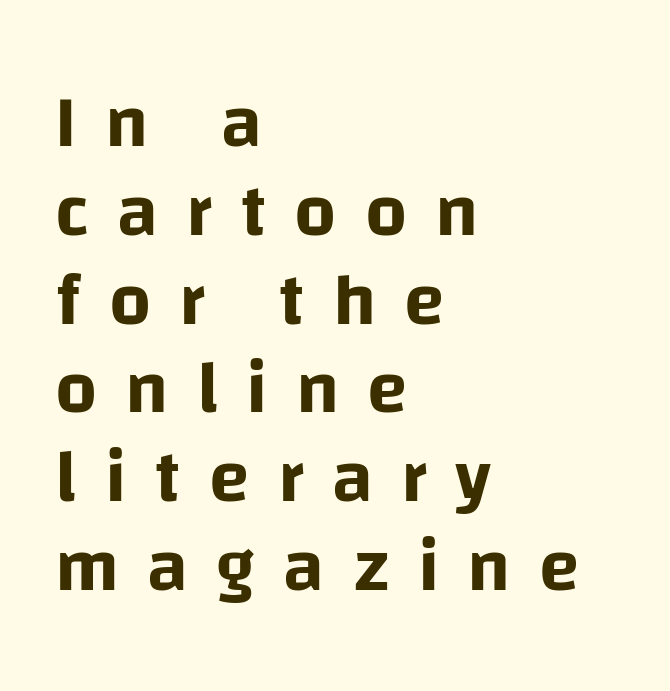
The image shows 74 px sans-serif type, upright; set left-aligned, line spacing 1.2x, unusually wide letter spacing (+0.38 em), not underlined; low stroke contrast and a large x-height.
